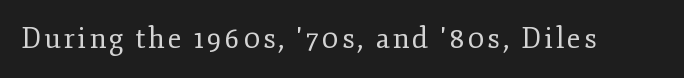
Q: Is the text bold? A: No.
Q: Is the text italic (slanted)? A: No, it is upright.
Q: Is the typeface a serif or a sans-serif typeface? A: Serif.
Q: Is the text underlined? A: No.
Q: Width (condensed, normal, or wide)? A: Normal.
Q: Stroke contrast? A: Low.
Q: x-height? A: Small.
Q: Monospaced? A: No.
